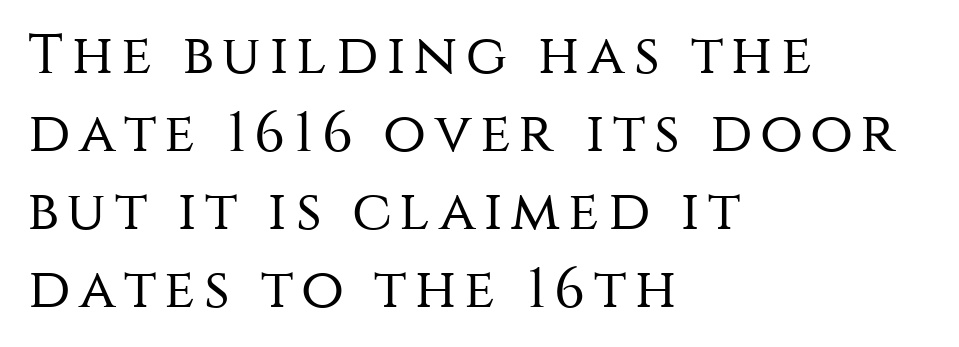
You could not count columns in this text — the font is proportionally spaced. Letterform terminals end flat and unadorned throughout the passage. These glyphs show unthickened strokes, regular width or finer. The typesetter chose a ragged-right arrangement here.
